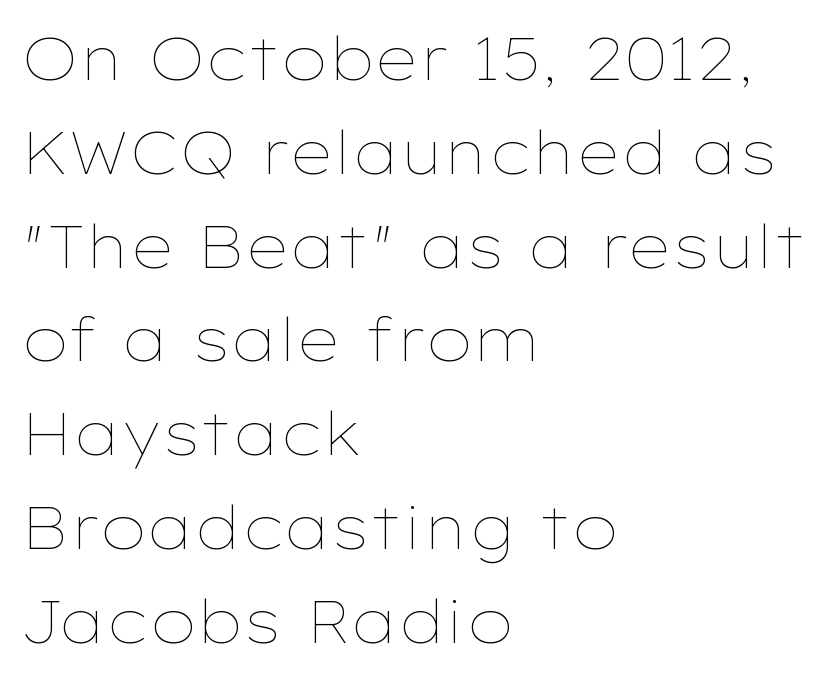
Is this a fixed-width face? No — the glyphs have proportional, varying widths. Plain, unruled lines of type. The leading is moderate, giving the passage an even texture. It's the straight-up-and-down kind of type. Line beginnings align vertically; line endings do not.
